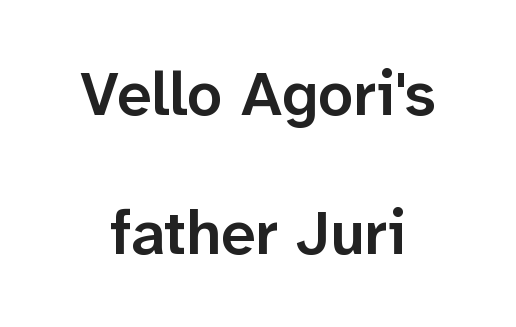
Q: Is the text bold? A: Semi-bold.
Q: Is the text italic (slanted)? A: No, it is upright.
Q: Is the typeface a serif or a sans-serif typeface? A: Sans-serif.
Q: Is the text underlined? A: No.
Q: Is the spacing between letters normal or unusually wide? A: Normal.
Q: Is the spacing between lines tight, normal or loose? A: Loose.
Q: Width (condensed, normal, or wide)? A: Normal.
Q: Stroke contrast? A: Low.
Q: x-height? A: Medium.
Q: Monospaced? A: No.
